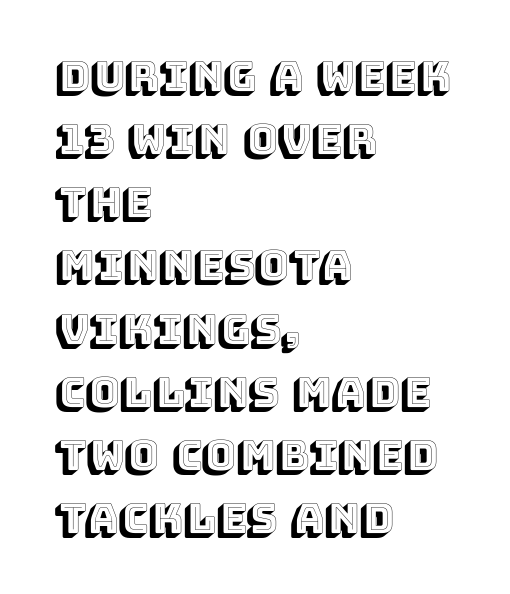
The line-height multiplier appears to be the usual default. Check the space under the baseline: it is left empty. You could not count columns in this text — the font is proportionally spaced. These lines are set flush left with a ragged right edge. Honestly, the letter spacing is just normal — you wouldn't notice it.
